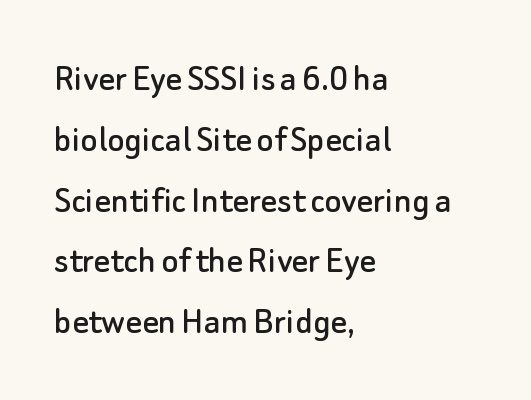
{"serif": "no", "italic": "no", "width": "normal", "stroke_contrast": "low", "x_height": "small", "monospaced": "no", "underline": "no", "align": "left", "line_spacing": "normal", "line_spacing_ratio": 1.52, "letter_spacing": "normal", "letter_spacing_em": 0.0, "glyph_px": 40}
